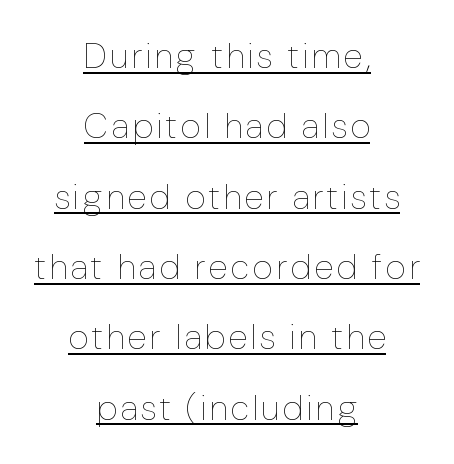
Q: Is the text bold? A: No.
Q: Is the text italic (slanted)? A: No, it is upright.
Q: Is the text underlined? A: Yes.
Q: How is the paragraph aligned? A: Centered.
Q: Is the spacing between lines tight, normal or loose? A: Loose.
Q: Width (condensed, normal, or wide)? A: Condensed.
Q: Stroke contrast? A: Low.
Q: x-height? A: Medium.
Q: Monospaced? A: No.
